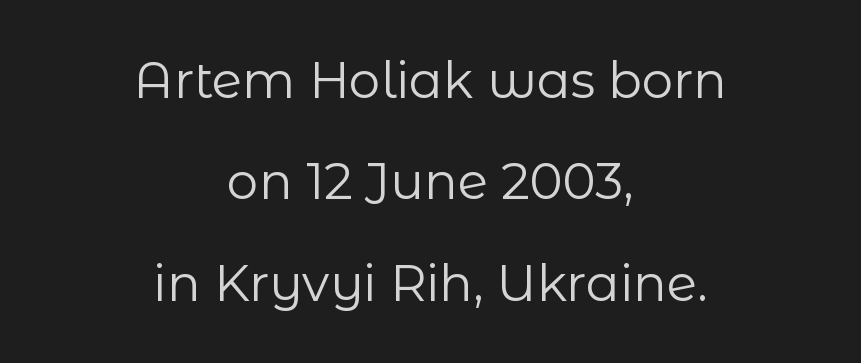
Q: Is the text bold? A: No.
Q: Is the text italic (slanted)? A: No, it is upright.
Q: Is the typeface a serif or a sans-serif typeface? A: Sans-serif.
Q: Is the text underlined? A: No.
Q: How is the paragraph aligned? A: Centered.
Q: Is the spacing between letters normal or unusually wide? A: Normal.
Q: Is the spacing between lines tight, normal or loose? A: Loose.
Q: Width (condensed, normal, or wide)? A: Normal.
Q: Stroke contrast? A: Low.
Q: x-height? A: Medium.
Q: Monospaced? A: No.
